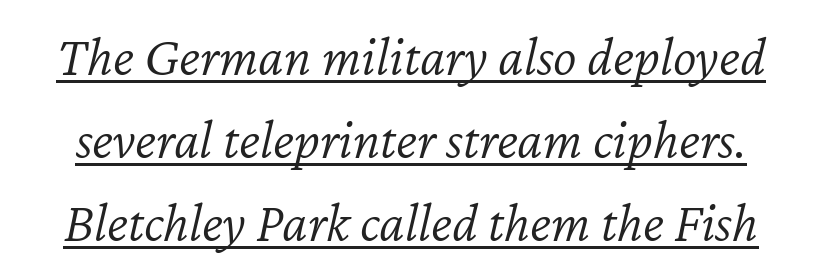
{"italic": "yes", "lean": "right", "slant_degrees": 12, "bold": "no", "weight": "light", "width": "normal", "stroke_contrast": "low", "x_height": "medium", "monospaced": "no", "underline": "yes", "line_spacing": "normal", "line_spacing_ratio": 1.48, "letter_spacing": "normal", "letter_spacing_em": 0.0, "glyph_px": 56}
